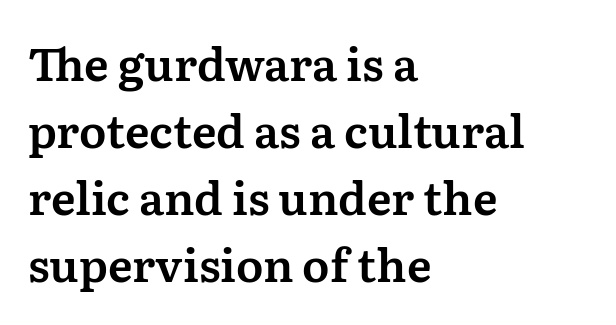
{"serif": "yes", "italic": "no", "width": "normal", "stroke_contrast": "medium", "x_height": "medium", "monospaced": "no", "underline": "no", "align": "left", "line_spacing": "normal", "line_spacing_ratio": 1.49, "letter_spacing": "normal", "letter_spacing_em": 0.0, "glyph_px": 45}
